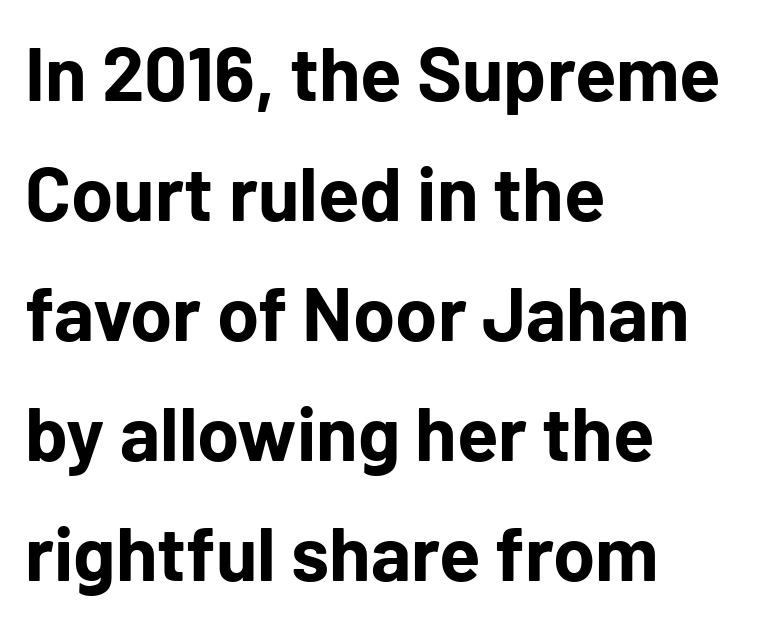
{"serif": "no", "italic": "no", "bold": "yes", "weight": "bold", "width": "normal", "stroke_contrast": "low", "x_height": "medium", "monospaced": "no", "underline": "no", "align": "left", "line_spacing": "normal", "line_spacing_ratio": 1.58, "letter_spacing": "normal", "letter_spacing_em": 0.0, "glyph_px": 76}
